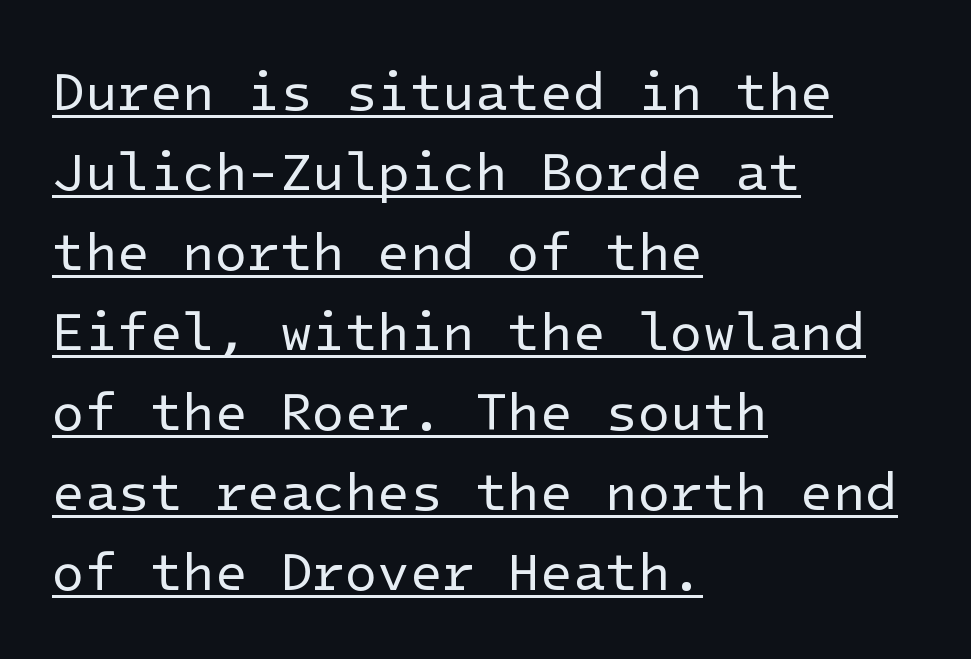
The rendering shows plain stroke endings on the letterforms — a sans-serif design. These characters rest on top of a visible drawn line. Vertical stems look standard width or narrower in stroke. Ascenders rise straight up at ninety degrees. If you measured baseline to baseline, you'd find a middling distance. Where is the straight margin? On the left.
